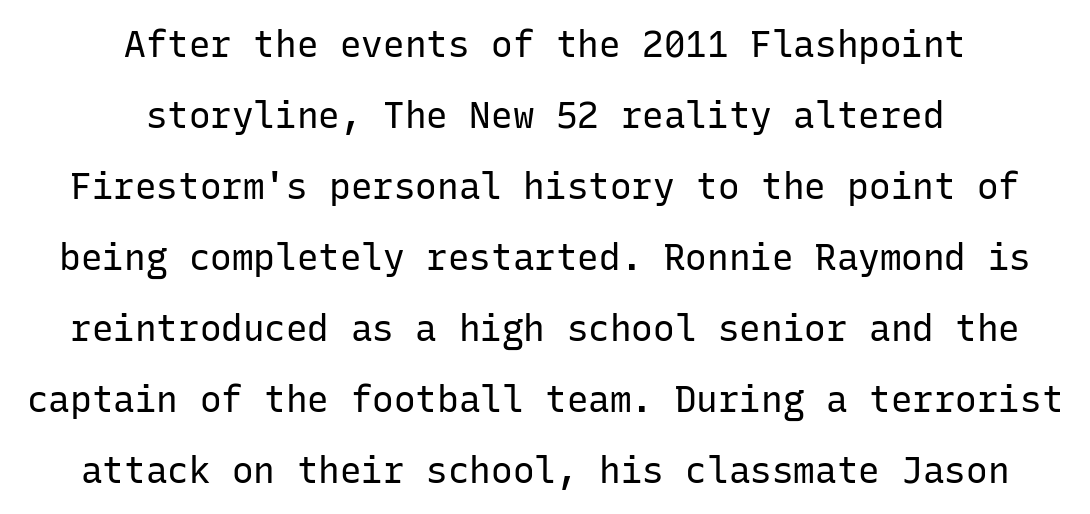
Q: Is the text bold? A: No.
Q: Is the text italic (slanted)? A: No, it is upright.
Q: Is the typeface a serif or a sans-serif typeface? A: Sans-serif.
Q: Is the text underlined? A: No.
Q: How is the paragraph aligned? A: Centered.
Q: Is the spacing between letters normal or unusually wide? A: Normal.
Q: Is the spacing between lines tight, normal or loose? A: Loose.
Q: Width (condensed, normal, or wide)? A: Normal.
Q: Stroke contrast? A: Low.
Q: x-height? A: Medium.
Q: Monospaced? A: Yes.
